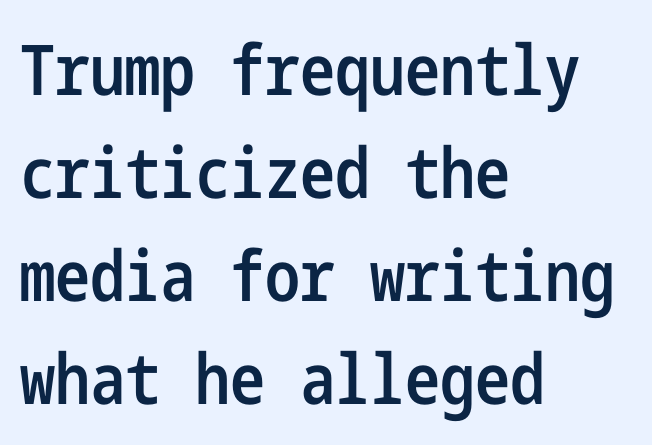
The image shows 70 px semibold, condensed sans-serif type, upright; set left-aligned, normal line spacing (1.47x), normal letter spacing, not underlined; low stroke contrast and a medium x-height.
